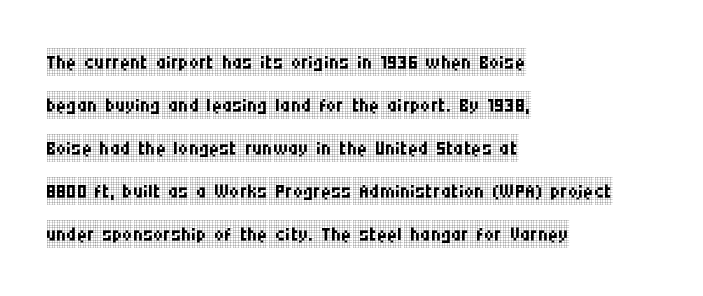
The image shows 28 px regular-weight, condensed serif type, upright; set left-aligned, normal line spacing (1.54x), normal letter spacing, not underlined; low stroke contrast and a large x-height.
